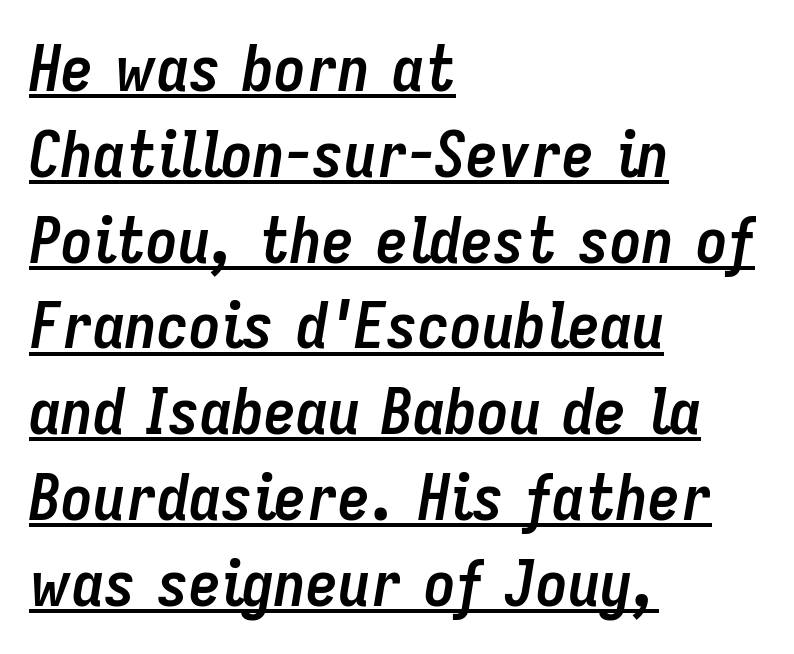
The image shows 64 px semibold, condensed type, italic (leaning right); set left-aligned, normal line spacing (1.34x), normal letter spacing, underlined; low stroke contrast and a medium x-height.
